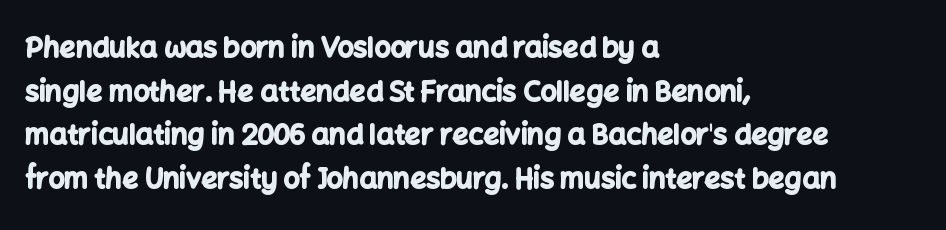
{"serif": "no", "italic": "no", "bold": "yes", "weight": "bold", "width": "normal", "stroke_contrast": "low", "x_height": "medium", "monospaced": "no", "underline": "no", "align": "left", "line_spacing": "normal", "line_spacing_ratio": 1.56, "letter_spacing": "normal", "letter_spacing_em": 0.0, "glyph_px": 28}
